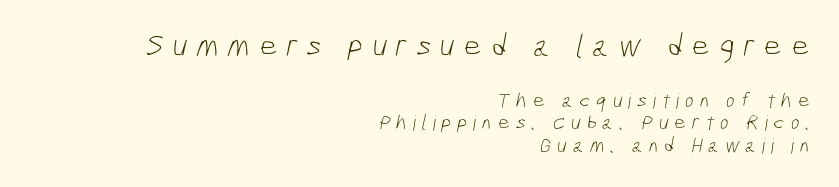
Q: Is the text bold? A: No.
Q: Is the typeface a serif or a sans-serif typeface? A: Sans-serif.
Q: Is the text underlined? A: No.
Q: How is the paragraph aligned? A: Right-aligned.
Q: Is the spacing between letters normal or unusually wide? A: Unusually wide.
Q: Is the spacing between lines tight, normal or loose? A: Tight.
Q: Which block of text is set in a larger size, the first (top) or the second (bottom)? A: The first (top) one.
Q: Width (condensed, normal, or wide)? A: Condensed.
Q: Stroke contrast? A: Low.
Q: x-height? A: Medium.
Q: Monospaced? A: No.
